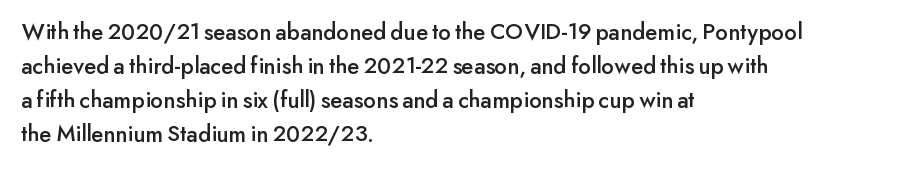
The image shows 24 px text type, upright; set left-aligned, normal line spacing (1.42x), normal letter spacing, not underlined.
